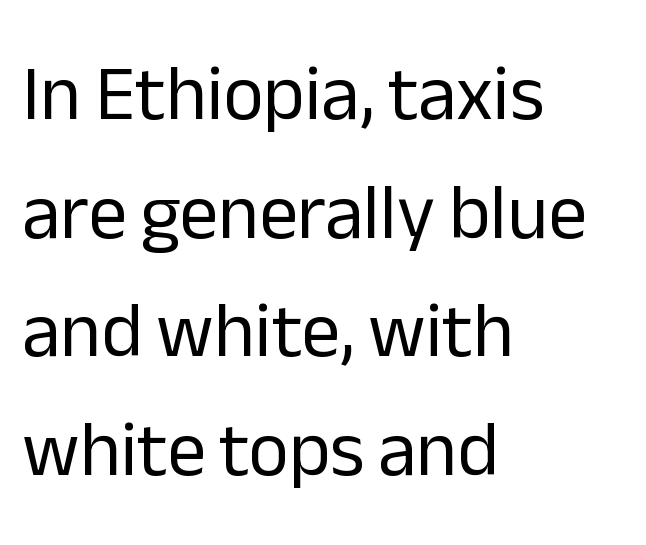
{"serif": "no", "italic": "no", "bold": "no", "weight": "regular", "width": "normal", "stroke_contrast": "low", "x_height": "medium", "monospaced": "no", "underline": "no", "align": "left", "line_spacing": "normal", "line_spacing_ratio": 1.54, "letter_spacing": "normal", "letter_spacing_em": 0.0, "glyph_px": 77}
